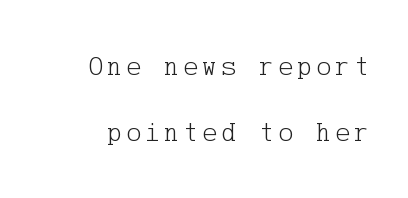
The designer dialed line spacing up above the default. Unlike a clean sans, this face finishes its strokes with serifs. Bare-footed words on every line. The strokes carry an ordinary text weight at most. Does the lettering tilt? It doesn't — this is upright.
